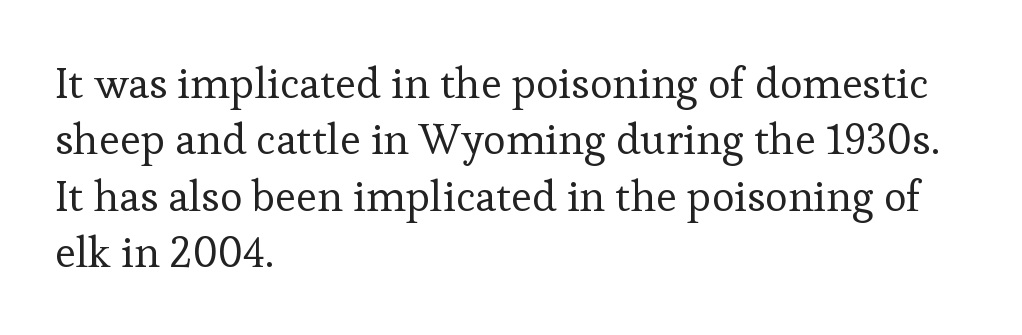
The image shows 43 px regular-weight serif type, upright; set left-aligned, normal line spacing (1.31x), normal letter spacing, not underlined; low stroke contrast and a medium x-height.
